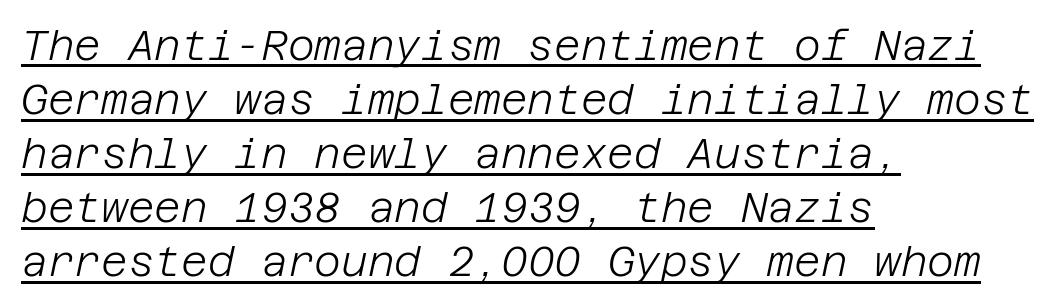
{"italic": "yes", "lean": "right", "slant_degrees": 12, "bold": "no", "weight": "light", "width": "normal", "stroke_contrast": "low", "x_height": "large", "underline": "yes", "align": "left", "line_spacing": "normal", "line_spacing_ratio": 1.32, "letter_spacing": "normal", "letter_spacing_em": 0.0, "glyph_px": 41}
